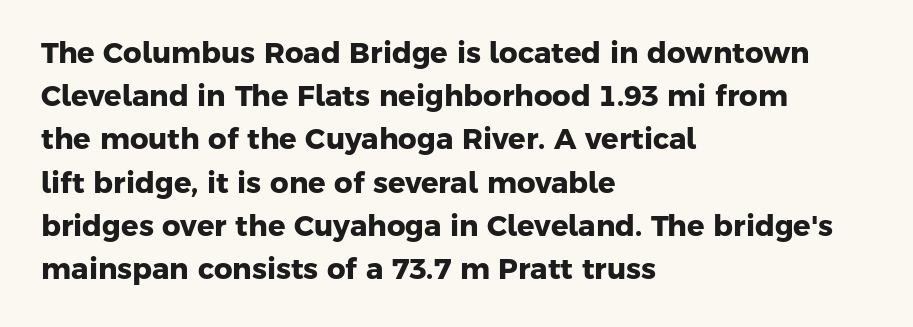
{"serif": "no", "bold": "yes", "weight": "heavy", "width": "normal", "stroke_contrast": "low", "x_height": "medium", "monospaced": "no", "underline": "no", "align": "left", "line_spacing": "normal", "line_spacing_ratio": 1.49, "letter_spacing": "normal", "letter_spacing_em": 0.0, "glyph_px": 29}
